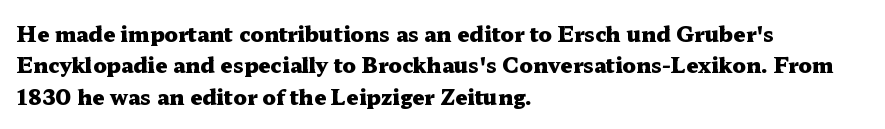
Q: Is the text bold? A: Yes.
Q: Is the text italic (slanted)? A: No, it is upright.
Q: Is the text underlined? A: No.
Q: How is the paragraph aligned? A: Left-aligned.
Q: Is the spacing between letters normal or unusually wide? A: Normal.
Q: Is the spacing between lines tight, normal or loose? A: Normal.
